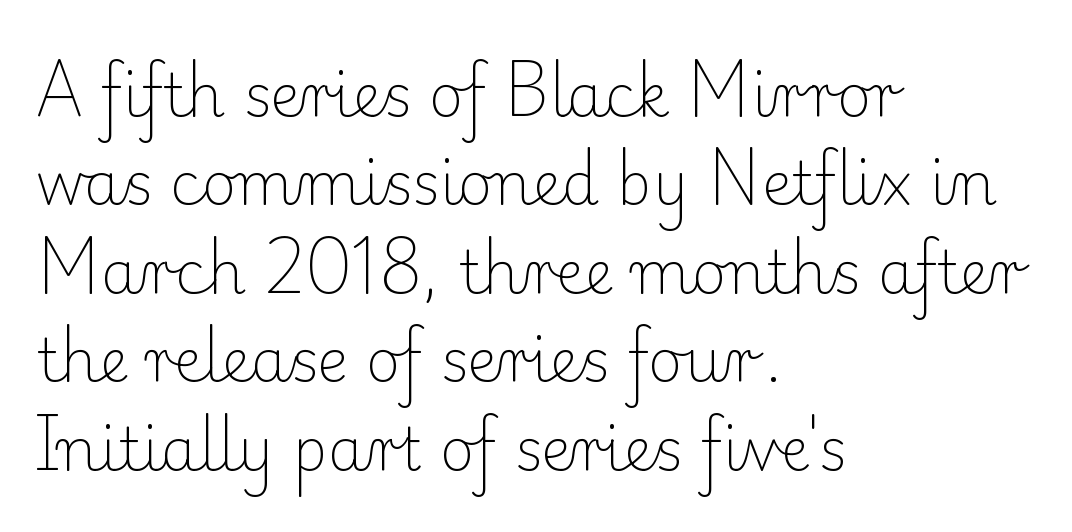
Q: Is the text bold? A: No.
Q: Is the text italic (slanted)? A: No, it is upright.
Q: Is the typeface a serif or a sans-serif typeface? A: Serif.
Q: Is the text underlined? A: No.
Q: How is the paragraph aligned? A: Left-aligned.
Q: Is the spacing between letters normal or unusually wide? A: Normal.
Q: Is the spacing between lines tight, normal or loose? A: Normal.
Q: Width (condensed, normal, or wide)? A: Normal.
Q: Stroke contrast? A: Low.
Q: x-height? A: Small.
Q: Monospaced? A: No.
